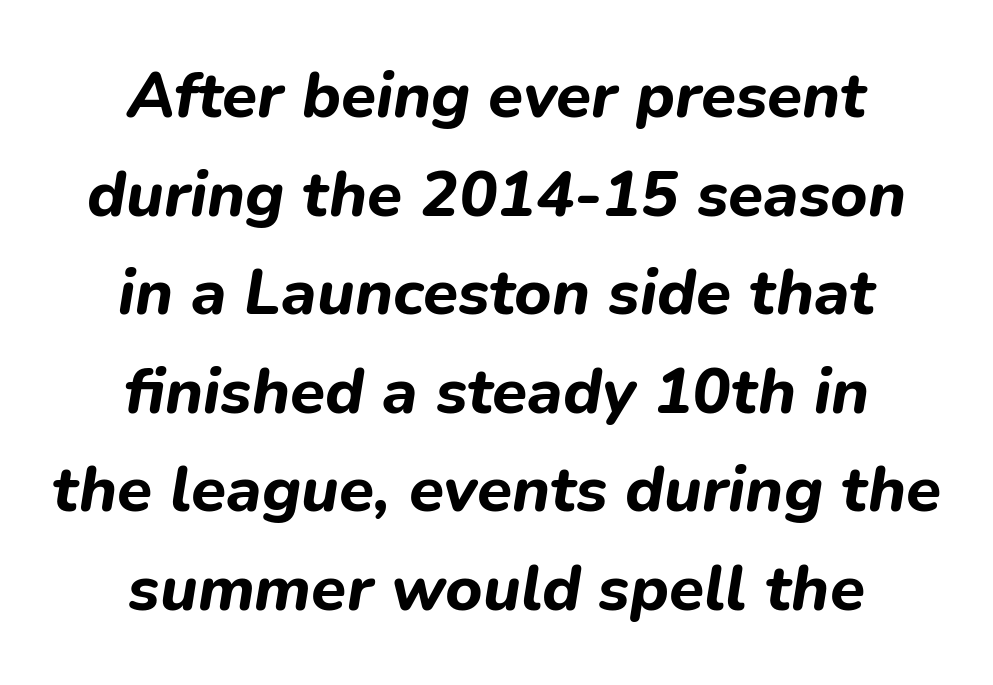
{"italic": "yes", "lean": "right", "slant_degrees": 9, "bold": "yes", "weight": "bold", "width": "normal", "stroke_contrast": "low", "x_height": "medium", "monospaced": "no", "underline": "no", "align": "center", "line_spacing": "normal", "line_spacing_ratio": 1.54, "letter_spacing": "normal", "letter_spacing_em": 0.0, "glyph_px": 64}
